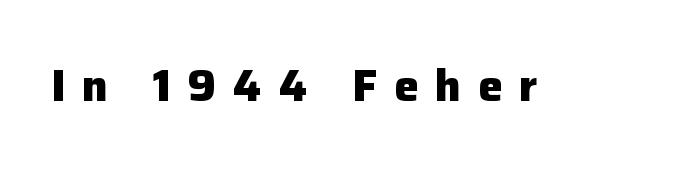
Q: Is the text bold? A: Yes.
Q: Is the text italic (slanted)? A: No, it is upright.
Q: Is the typeface a serif or a sans-serif typeface? A: Sans-serif.
Q: Is the text underlined? A: No.
Q: Is the spacing between letters normal or unusually wide? A: Unusually wide.
Q: Width (condensed, normal, or wide)? A: Normal.
Q: Stroke contrast? A: Low.
Q: x-height? A: Medium.
Q: Monospaced? A: No.
